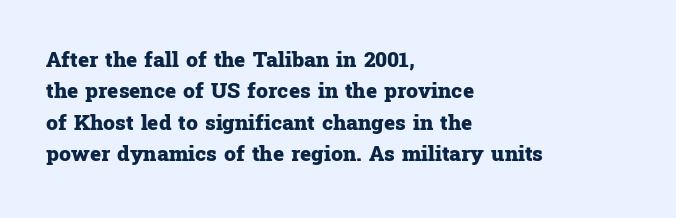
{"italic": "no", "bold": "yes", "underline": "no", "align": "left", "line_spacing": "normal", "line_spacing_ratio": 1.49, "letter_spacing": "normal", "letter_spacing_em": 0.0, "glyph_px": 21}
